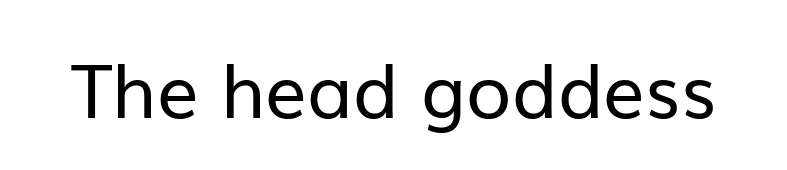
{"serif": "no", "italic": "no", "bold": "no", "weight": "regular", "width": "normal", "stroke_contrast": "low", "x_height": "medium", "monospaced": "no", "underline": "no", "letter_spacing": "normal", "letter_spacing_em": 0.0, "glyph_px": 74}
